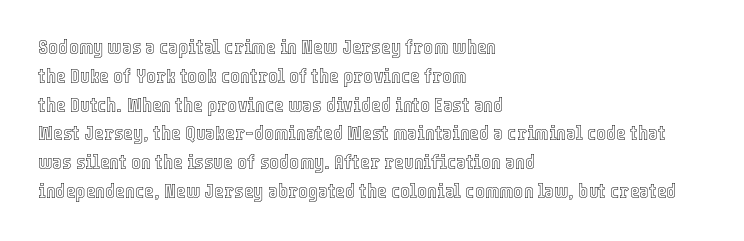
{"italic": "no", "underline": "no", "align": "left", "line_spacing": "normal", "line_spacing_ratio": 1.37, "letter_spacing": "normal", "letter_spacing_em": 0.0, "glyph_px": 21}
